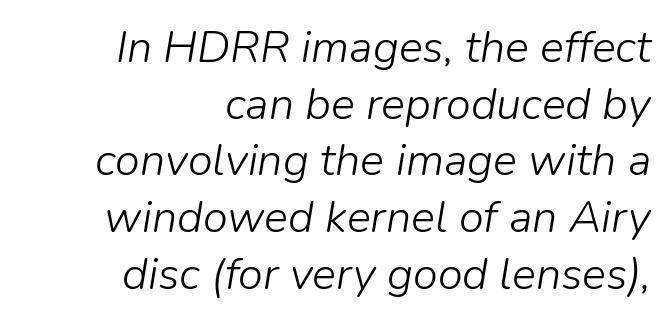
{"italic": "yes", "lean": "right", "slant_degrees": 9, "bold": "no", "weight": "light", "width": "normal", "stroke_contrast": "low", "x_height": "medium", "monospaced": "no", "underline": "no", "align": "right", "line_spacing": "normal", "line_spacing_ratio": 1.26, "letter_spacing": "normal", "letter_spacing_em": 0.0, "glyph_px": 45}
